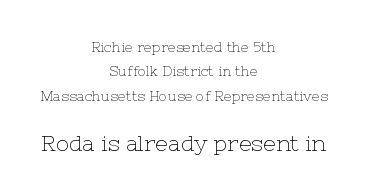
Does extra space separate the letters? No, they use regular spacing. Line starts and ends both wander, symmetrically. Type without underlining. Weight: in the light-to-regular range.
